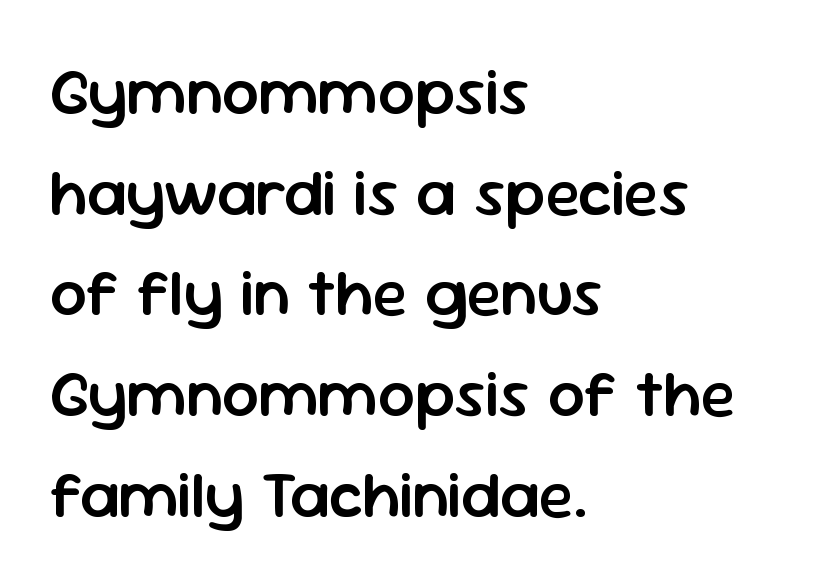
Q: Is the text bold? A: Semi-bold.
Q: Is the text italic (slanted)? A: No, it is upright.
Q: Is the typeface a serif or a sans-serif typeface? A: Sans-serif.
Q: Is the text underlined? A: No.
Q: How is the paragraph aligned? A: Left-aligned.
Q: Is the spacing between letters normal or unusually wide? A: Normal.
Q: Is the spacing between lines tight, normal or loose? A: Normal.
Q: Width (condensed, normal, or wide)? A: Normal.
Q: Stroke contrast? A: Low.
Q: x-height? A: Medium.
Q: Monospaced? A: No.
